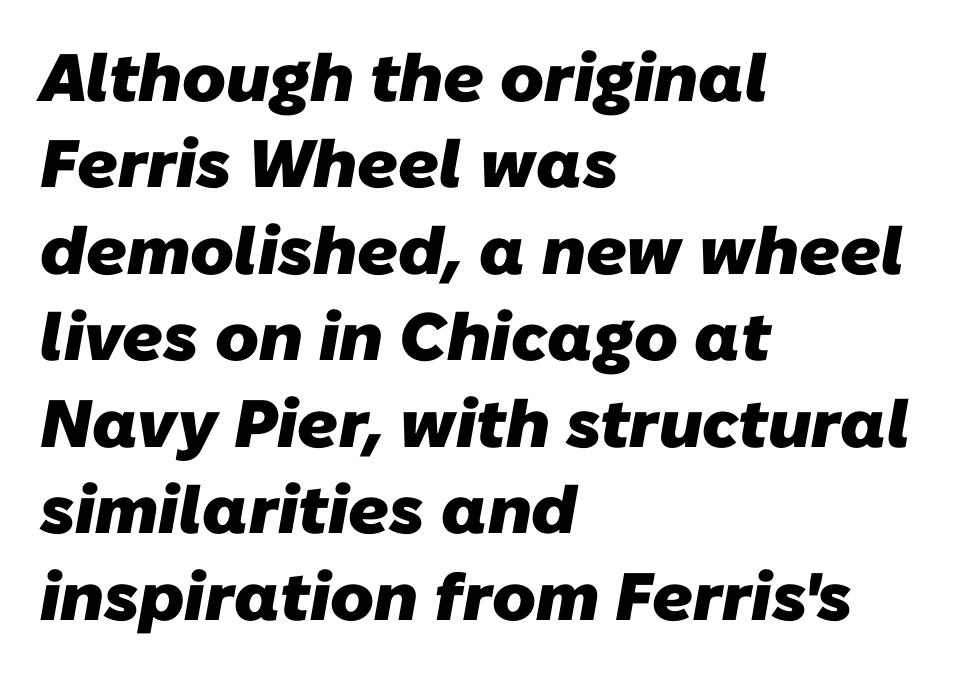
Descenders hang freely into open space. Default kerning and tracking; the words read as compact shapes. The rendering uses a moderate line-height, typical for paragraphs. The passage is arranged the way most books set body copy — flush left. Each letter keeps its own natural width here, so spacing adapts to shape. You'd pick this weight for a headline — it's a proper bold.
